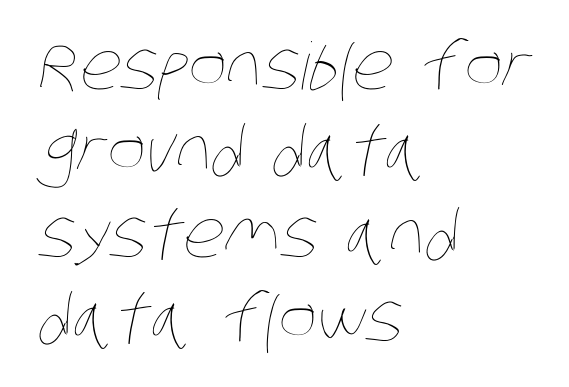
Q: Is the text bold? A: No.
Q: Is the text underlined? A: No.
Q: How is the paragraph aligned? A: Left-aligned.
Q: Is the spacing between letters normal or unusually wide? A: Normal.
Q: Is the spacing between lines tight, normal or loose? A: Normal.
Q: Width (condensed, normal, or wide)? A: Condensed.
Q: Stroke contrast? A: Low.
Q: x-height? A: Large.
Q: Monospaced? A: No.
